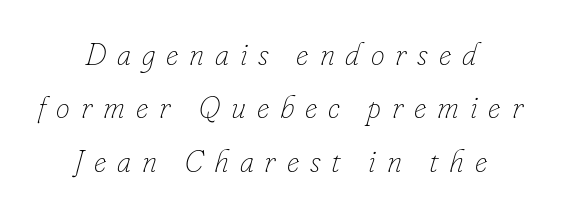
{"italic": "yes", "lean": "right", "slant_degrees": 16, "bold": "no", "weight": "thin", "width": "normal", "stroke_contrast": "low", "x_height": "small", "monospaced": "no", "underline": "no", "align": "center", "line_spacing_ratio": 1.72, "letter_spacing": "wide", "letter_spacing_em": 0.35, "glyph_px": 31}
